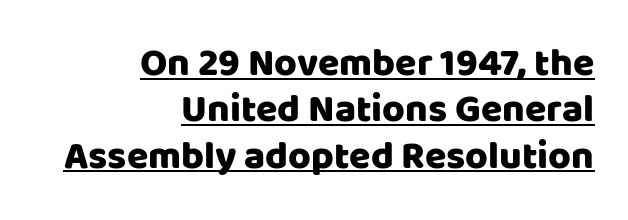
Q: Is the text italic (slanted)? A: No, it is upright.
Q: Is the typeface a serif or a sans-serif typeface? A: Sans-serif.
Q: Is the text underlined? A: Yes.
Q: How is the paragraph aligned? A: Right-aligned.
Q: Is the spacing between letters normal or unusually wide? A: Normal.
Q: Width (condensed, normal, or wide)? A: Normal.
Q: Stroke contrast? A: Low.
Q: x-height? A: Large.
Q: Monospaced? A: No.
